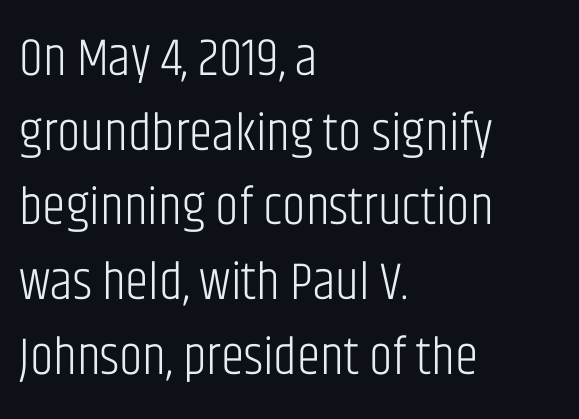
Q: Is the text bold? A: No.
Q: Is the text italic (slanted)? A: No, it is upright.
Q: Is the typeface a serif or a sans-serif typeface? A: Sans-serif.
Q: Is the text underlined? A: No.
Q: How is the paragraph aligned? A: Left-aligned.
Q: Is the spacing between letters normal or unusually wide? A: Normal.
Q: Is the spacing between lines tight, normal or loose? A: Normal.
Q: Width (condensed, normal, or wide)? A: Condensed.
Q: Stroke contrast? A: Low.
Q: x-height? A: Large.
Q: Monospaced? A: No.
